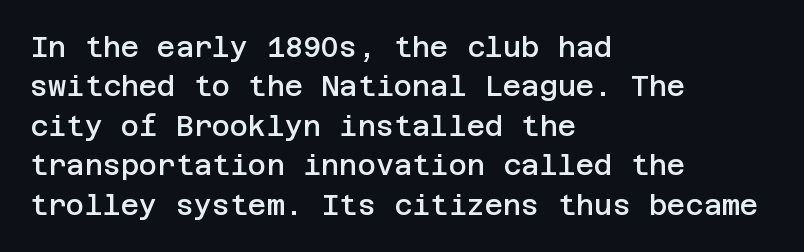
Firm but not heavy-handed strokes: this text is semibold. A typesetter would call this leading conventional body-copy spacing. The foot of each line stays bare and open. I'd call this a sans setting — the letters go barefoot. One-word summary of the alignment: left.
